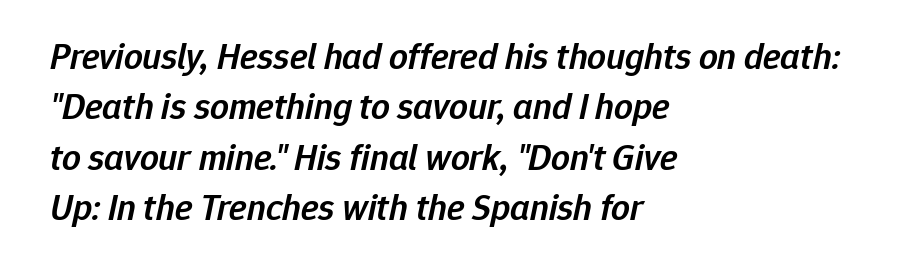
The image shows 37 px semibold type, italic (leaning right); set left-aligned, normal line spacing (1.36x), normal letter spacing, not underlined; low stroke contrast and a medium x-height.
